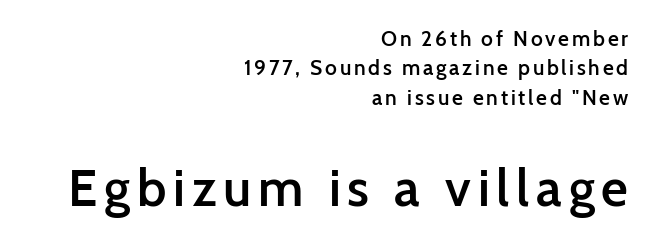
Character widths vary here, with narrow letters taking less room than wide ones. To sum up the face: it is a sans, with no serifs. You get the small type first, then a jump to larger type. Quick note: interline space is typical.
